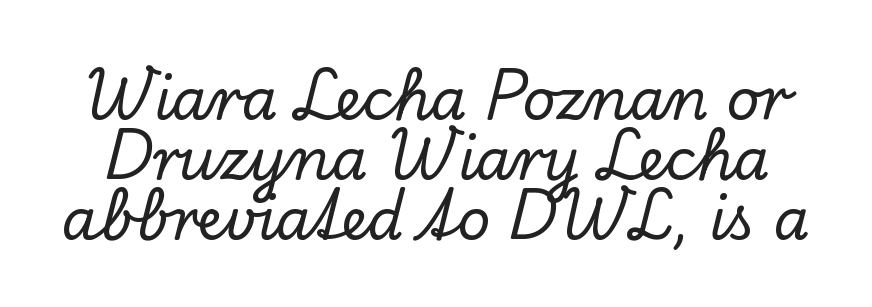
The image shows 57 px serif type; set tight line spacing (1.05x), normal letter spacing, not underlined; low stroke contrast and a small x-height.
